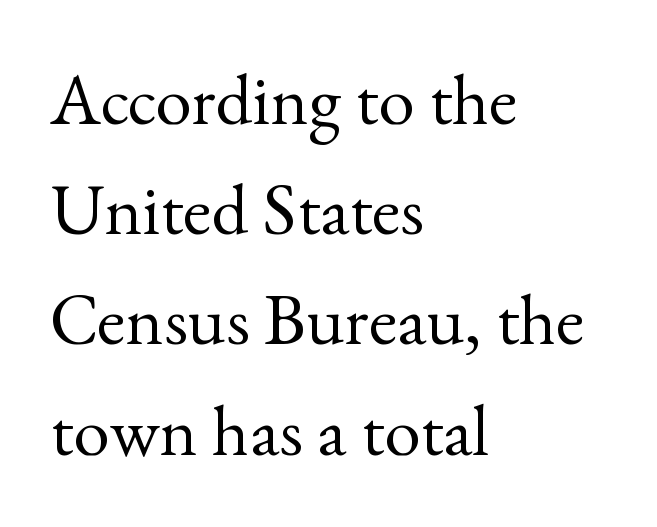
The image shows 73 px regular-weight serif type, upright; set left-aligned, normal line spacing (1.51x), normal letter spacing, not underlined; a small x-height.
